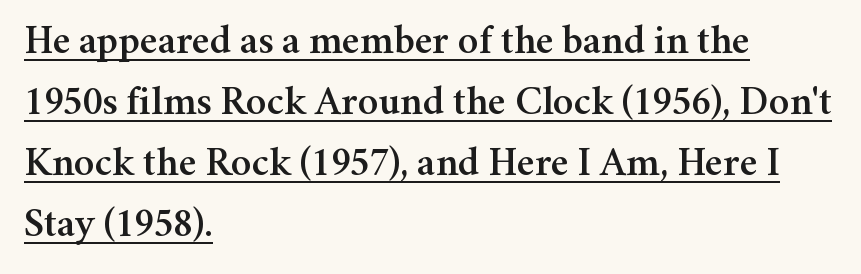
The image shows 41 px serif type, upright; set left-aligned, normal line spacing (1.49x), normal letter spacing, underlined; medium stroke contrast and a medium x-height.
